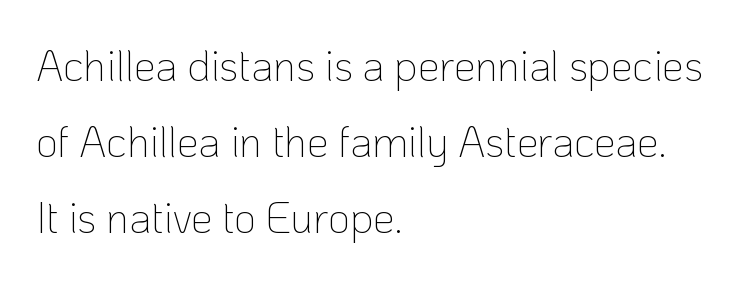
The image shows 43 px thin sans-serif type, upright; set left-aligned, line spacing 1.77x, normal letter spacing, not underlined; low stroke contrast and a medium x-height.
